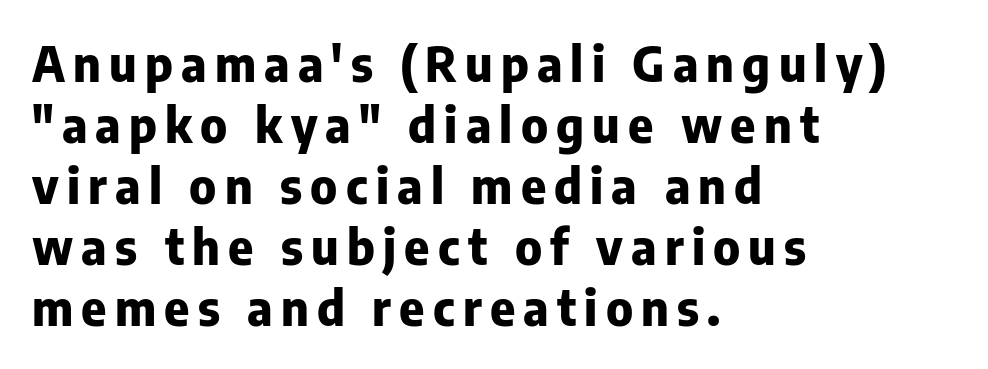
{"serif": "no", "italic": "no", "bold": "yes", "weight": "heavy", "width": "normal", "stroke_contrast": "low", "x_height": "medium", "monospaced": "no", "underline": "no", "align": "left", "line_spacing": "normal", "line_spacing_ratio": 1.27, "glyph_px": 48}
